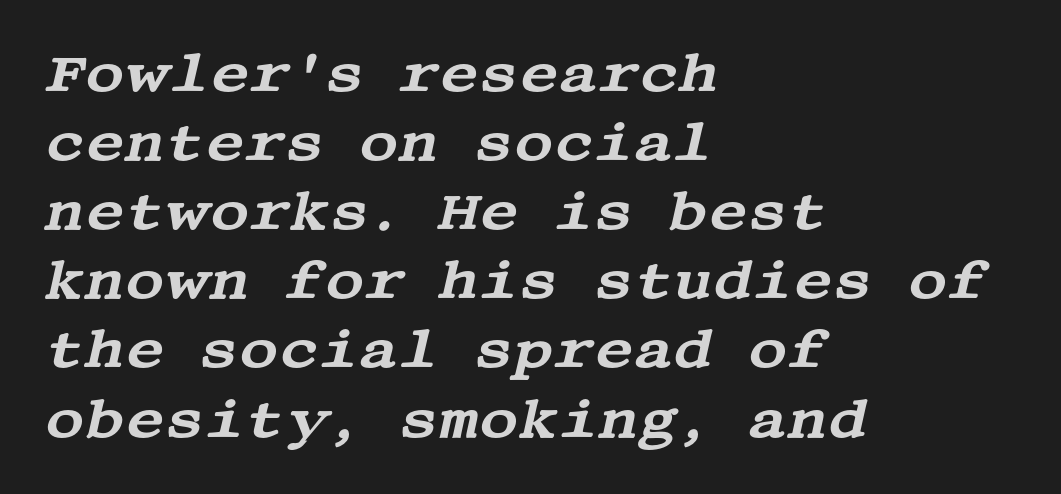
The rag falls on the right side of this text block. These lines were composed using italics. Does the leading feel generous? No, just average. Here the glyphs are tracked normally, forming tight word shapes.
